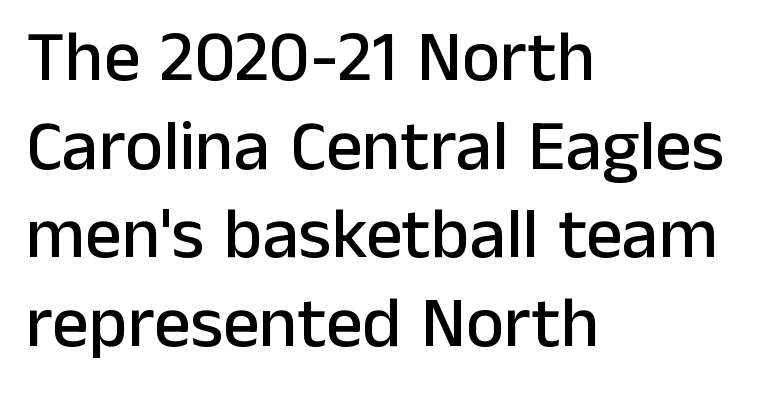
Q: Is the text italic (slanted)? A: No, it is upright.
Q: Is the typeface a serif or a sans-serif typeface? A: Sans-serif.
Q: Is the text underlined? A: No.
Q: How is the paragraph aligned? A: Left-aligned.
Q: Is the spacing between letters normal or unusually wide? A: Normal.
Q: Width (condensed, normal, or wide)? A: Normal.
Q: Stroke contrast? A: Low.
Q: x-height? A: Medium.
Q: Monospaced? A: No.
